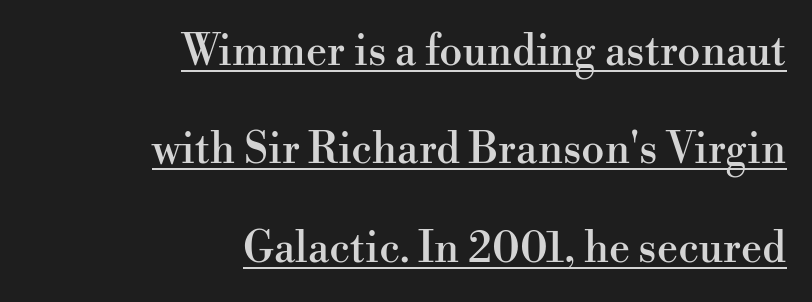
Q: Is the text italic (slanted)? A: No, it is upright.
Q: Is the typeface a serif or a sans-serif typeface? A: Serif.
Q: Is the text underlined? A: Yes.
Q: How is the paragraph aligned? A: Right-aligned.
Q: Is the spacing between letters normal or unusually wide? A: Normal.
Q: Is the spacing between lines tight, normal or loose? A: Loose.
Q: Width (condensed, normal, or wide)? A: Normal.
Q: Stroke contrast? A: High.
Q: x-height? A: Small.
Q: Monospaced? A: No.
